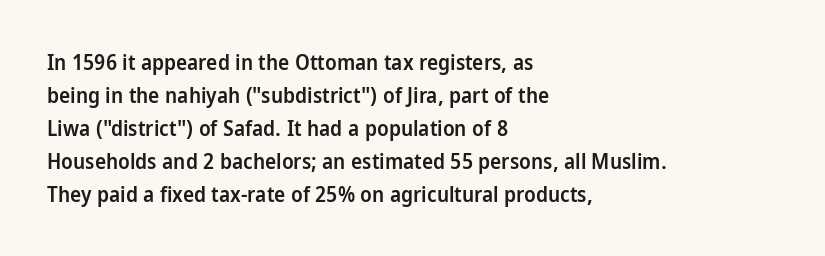
The image shows 21 px text type, upright; set left-aligned, normal line spacing (1.57x), normal letter spacing, not underlined.
